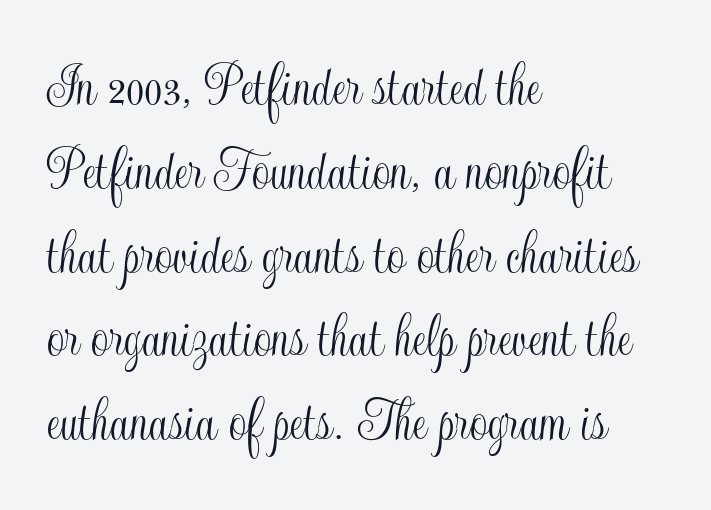
{"width": "condensed", "x_height": "small", "monospaced": "no", "underline": "no", "align": "left", "line_spacing": "normal", "line_spacing_ratio": 1.33, "letter_spacing": "normal", "letter_spacing_em": 0.0, "glyph_px": 63}
